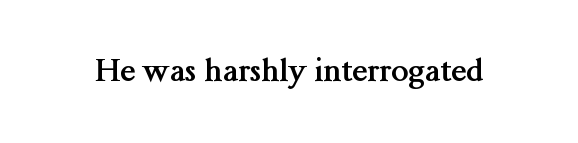
The image shows 31 px semibold serif type, upright; set normal letter spacing, not underlined; medium stroke contrast and a medium x-height.
